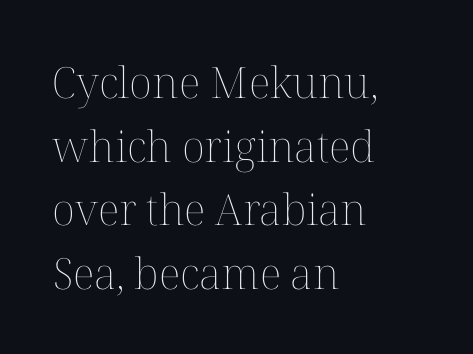
{"italic": "no", "bold": "no", "weight": "thin", "width": "normal", "stroke_contrast": "medium", "x_height": "medium", "monospaced": "no", "underline": "no", "align": "left", "line_spacing": "normal", "line_spacing_ratio": 1.48, "letter_spacing": "normal", "letter_spacing_em": 0.0, "glyph_px": 43}
